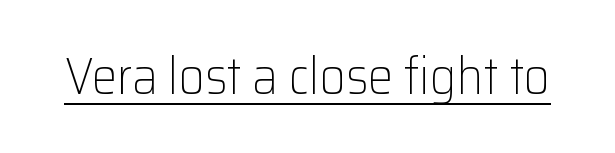
Does the lettering tilt? It doesn't — this is upright. Bold? No — there's no thickening of the strokes. Each letter keeps its own natural width here, so spacing adapts to shape. Look at the tracking — it's just the regular setting, nothing added.
